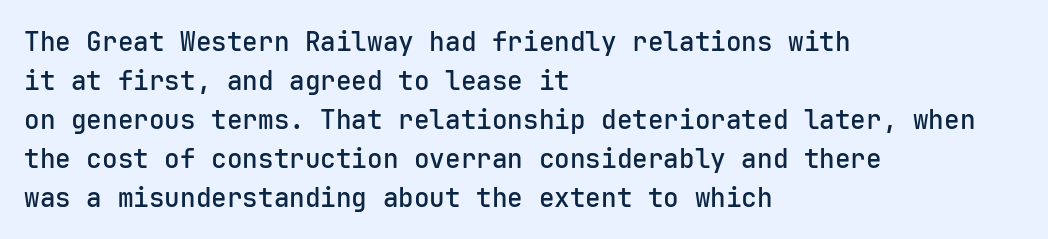
{"italic": "no", "bold": "semi", "underline": "no", "align": "left", "line_spacing": "normal", "line_spacing_ratio": 1.5, "letter_spacing": "normal", "letter_spacing_em": 0.0, "glyph_px": 26}
